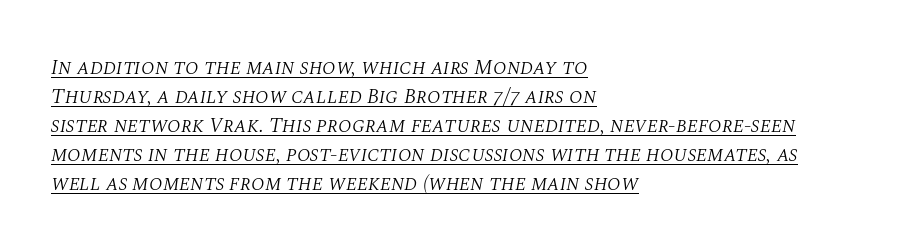
The text carries the slant typical of an italic or oblique font. A typesetter would call this zero additional tracking. The text block is weighted toward the left margin, trailing off unevenly rightward. The typesetter has applied underlining to the passage shown. Each new line begins a customary step beneath the previous one. Is the stroke heavy? The answer is a plain regular-or-lighter.
